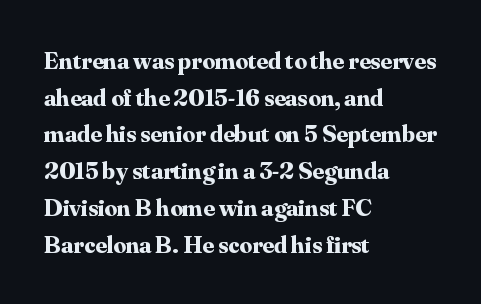
The image shows 25 px bold type, upright; set left-aligned, normal line spacing (1.47x), normal letter spacing, not underlined.
